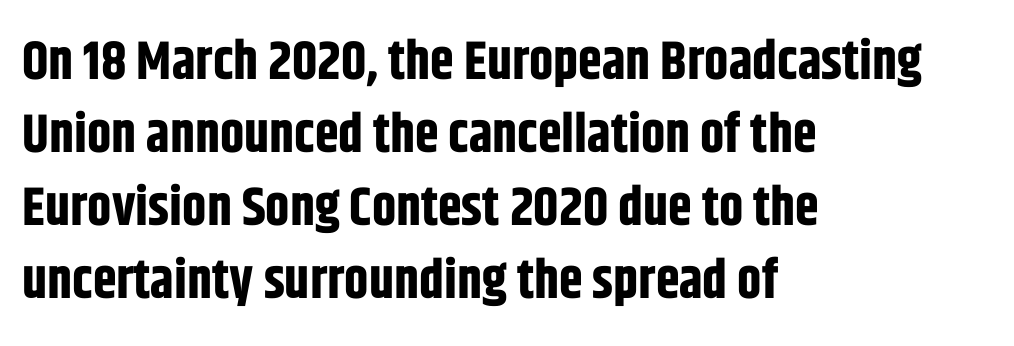
The image shows 54 px bold, condensed sans-serif type, upright; set left-aligned, normal line spacing (1.35x), normal letter spacing, not underlined; low stroke contrast and a large x-height.
